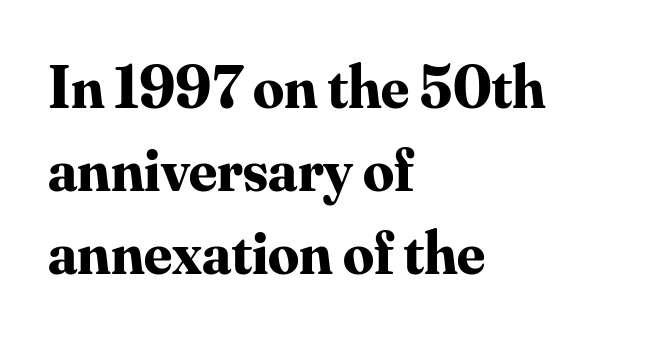
The image shows 61 px bold serif type, upright; set left-aligned, normal line spacing (1.36x), normal letter spacing, not underlined; medium stroke contrast and a small x-height.
